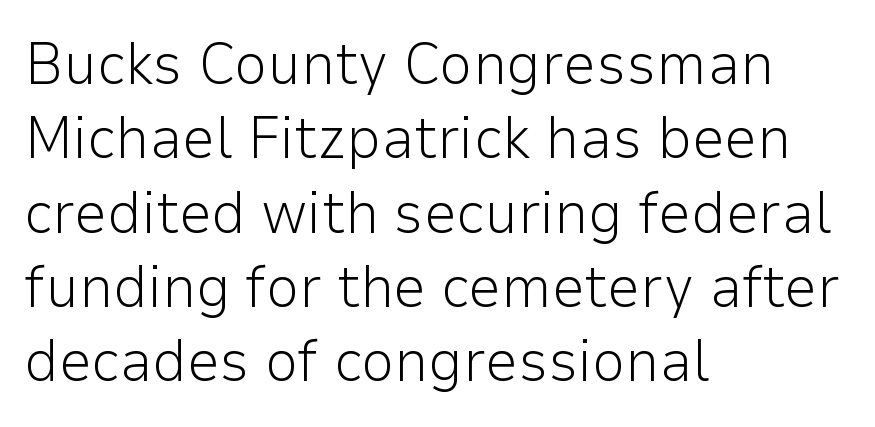
Q: Is the text bold? A: No.
Q: Is the text italic (slanted)? A: No, it is upright.
Q: Is the typeface a serif or a sans-serif typeface? A: Sans-serif.
Q: Is the text underlined? A: No.
Q: How is the paragraph aligned? A: Left-aligned.
Q: Is the spacing between letters normal or unusually wide? A: Normal.
Q: Is the spacing between lines tight, normal or loose? A: Normal.
Q: Width (condensed, normal, or wide)? A: Normal.
Q: Stroke contrast? A: Low.
Q: x-height? A: Medium.
Q: Monospaced? A: No.
